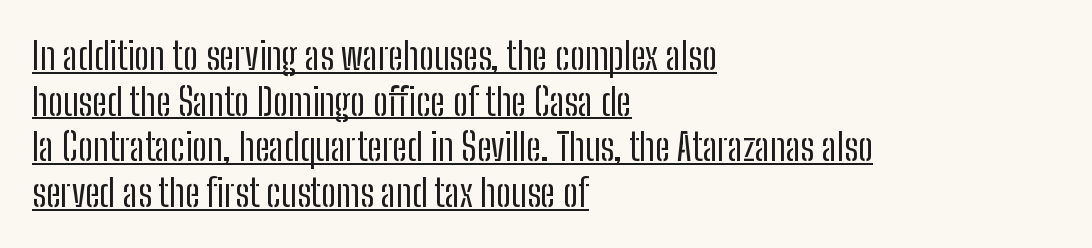
Q: Is the text bold? A: No.
Q: Is the text italic (slanted)? A: No, it is upright.
Q: Is the typeface a serif or a sans-serif typeface? A: Sans-serif.
Q: Is the text underlined? A: Yes.
Q: How is the paragraph aligned? A: Left-aligned.
Q: Is the spacing between letters normal or unusually wide? A: Normal.
Q: Width (condensed, normal, or wide)? A: Condensed.
Q: Stroke contrast? A: Low.
Q: x-height? A: Medium.
Q: Monospaced? A: No.
